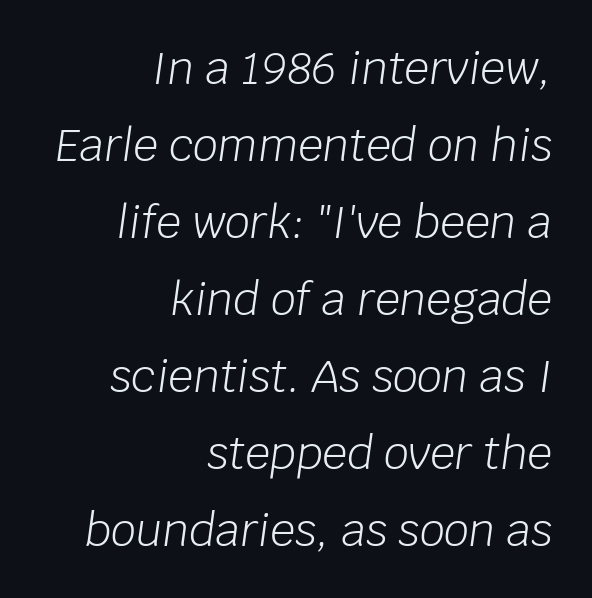
Q: Is the text bold? A: No.
Q: Is the text italic (slanted)? A: Yes, it leans right by about 8 degrees.
Q: Is the text underlined? A: No.
Q: How is the paragraph aligned? A: Right-aligned.
Q: Is the spacing between letters normal or unusually wide? A: Normal.
Q: Width (condensed, normal, or wide)? A: Normal.
Q: Stroke contrast? A: Low.
Q: x-height? A: Large.
Q: Monospaced? A: No.
